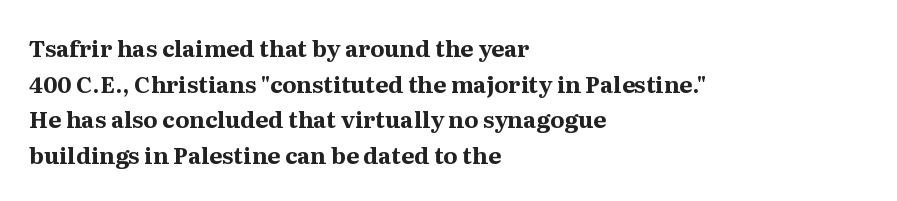
{"italic": "no", "bold": "yes", "underline": "no", "align": "left", "line_spacing": "normal", "line_spacing_ratio": 1.55, "letter_spacing": "normal", "letter_spacing_em": 0.0, "glyph_px": 23}
